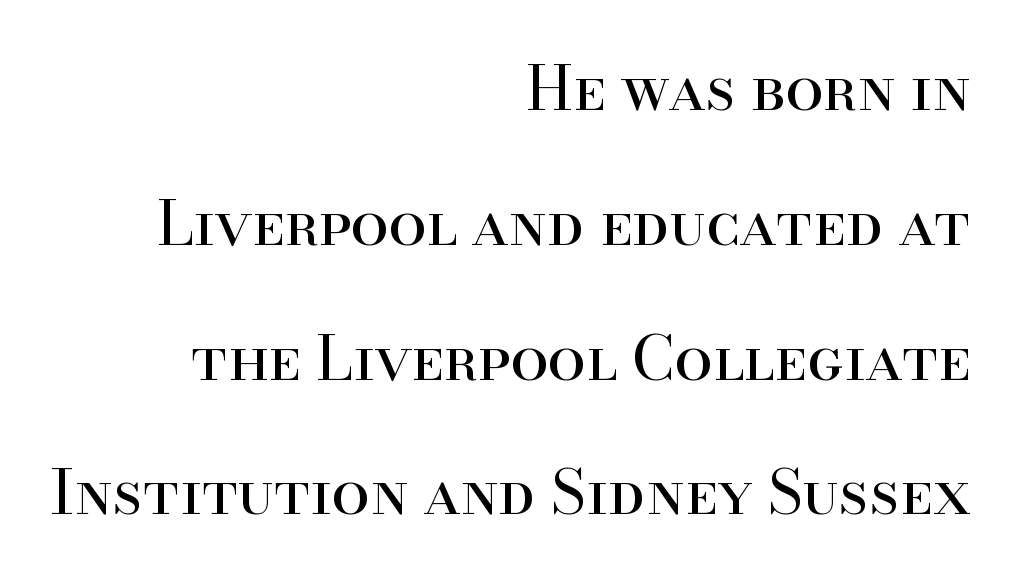
The line texture is even and compact thanks to regular tracking. These lines stand farther apart than default settings would place them. Typeset ragged left — the right edge is the straight one. Underline: absent.
